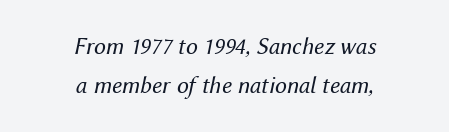
Q: Is the text bold? A: No.
Q: Is the text italic (slanted)? A: Yes, it leans right by about 12 degrees.
Q: Is the text underlined? A: No.
Q: How is the paragraph aligned? A: Centered.
Q: Is the spacing between letters normal or unusually wide? A: Normal.
Q: Is the spacing between lines tight, normal or loose? A: Normal.
